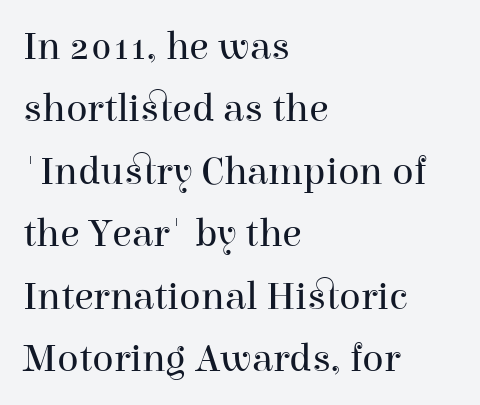
Q: Is the text bold? A: No.
Q: Is the text italic (slanted)? A: No, it is upright.
Q: Is the typeface a serif or a sans-serif typeface? A: Serif.
Q: Is the text underlined? A: No.
Q: How is the paragraph aligned? A: Left-aligned.
Q: Is the spacing between letters normal or unusually wide? A: Normal.
Q: Is the spacing between lines tight, normal or loose? A: Normal.
Q: Width (condensed, normal, or wide)? A: Normal.
Q: Stroke contrast? A: High.
Q: x-height? A: Medium.
Q: Monospaced? A: No.
